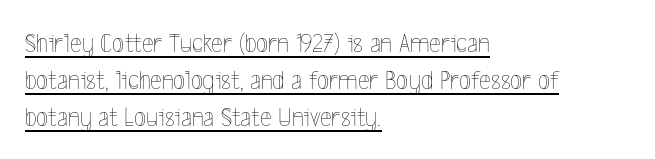
The image shows 28 px thin, condensed type, upright; set left-aligned, normal line spacing (1.32x), normal letter spacing, underlined; a medium x-height.
